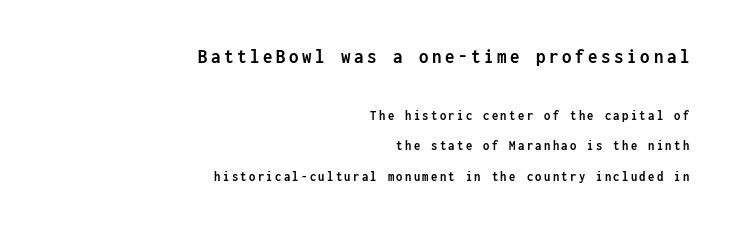
Q: Is the text bold? A: Yes.
Q: Is the text italic (slanted)? A: No, it is upright.
Q: Is the text underlined? A: No.
Q: How is the paragraph aligned? A: Right-aligned.
Q: Is the spacing between lines tight, normal or loose? A: Loose.
Q: Which block of text is set in a larger size, the first (top) or the second (bottom)? A: The first (top) one.
